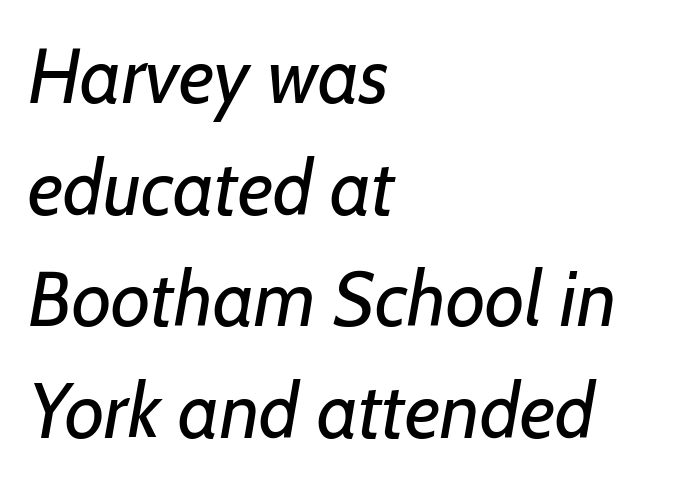
{"serif": "no", "bold": "no", "weight": "regular", "width": "normal", "stroke_contrast": "low", "x_height": "medium", "monospaced": "no", "underline": "no", "align": "left", "line_spacing": "normal", "line_spacing_ratio": 1.45, "letter_spacing": "normal", "letter_spacing_em": 0.0, "glyph_px": 77}
